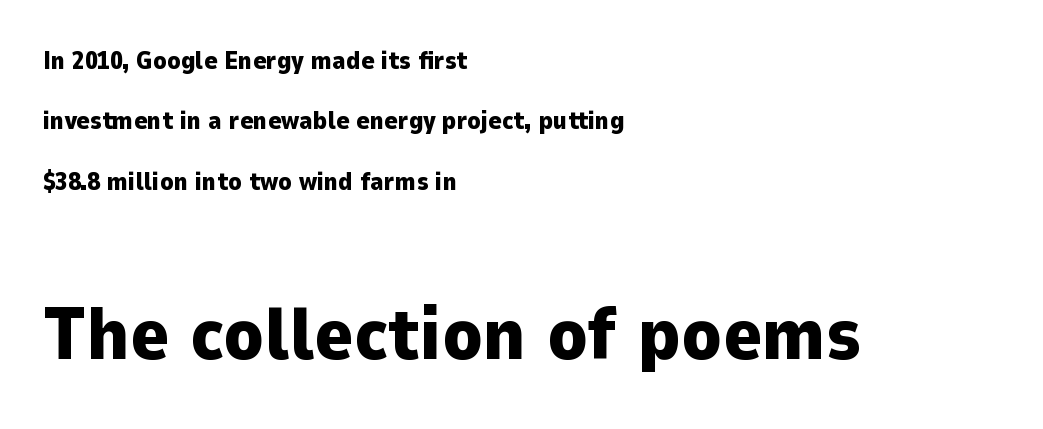
{"serif": "no", "italic": "no", "bold": "yes", "weight": "heavy", "width": "normal", "stroke_contrast": "low", "x_height": "medium", "monospaced": "no", "underline": "no", "align": "left", "line_spacing": "loose", "line_spacing_ratio": 2.42, "letter_spacing": "normal", "letter_spacing_em": 0.0, "larger_block": "second", "size_ratio": 2.96, "glyph_px": 74}
